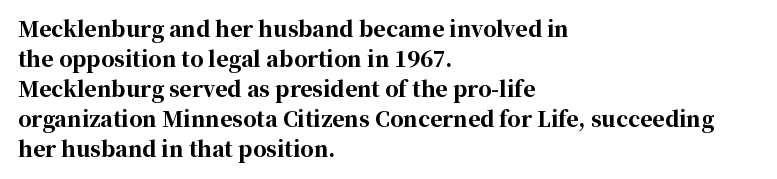
Q: Is the text bold? A: Yes.
Q: Is the text italic (slanted)? A: No, it is upright.
Q: Is the text underlined? A: No.
Q: How is the paragraph aligned? A: Left-aligned.
Q: Is the spacing between letters normal or unusually wide? A: Normal.
Q: Is the spacing between lines tight, normal or loose? A: Normal.
